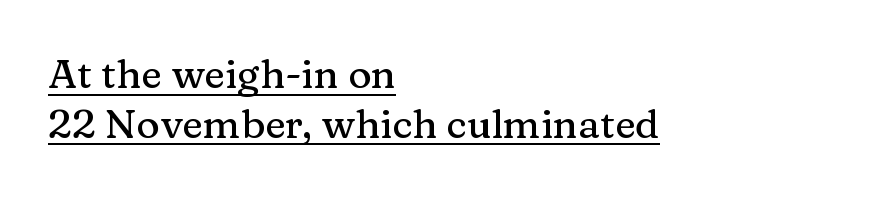
Q: Is the text italic (slanted)? A: No, it is upright.
Q: Is the typeface a serif or a sans-serif typeface? A: Serif.
Q: Is the text underlined? A: Yes.
Q: How is the paragraph aligned? A: Left-aligned.
Q: Is the spacing between letters normal or unusually wide? A: Normal.
Q: Width (condensed, normal, or wide)? A: Normal.
Q: Stroke contrast? A: Medium.
Q: x-height? A: Medium.
Q: Monospaced? A: No.
